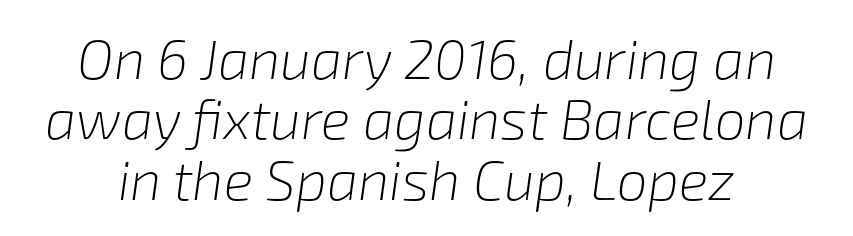
Just letters on the line, the space beneath them empty. Weight: regular or lighter. Vertical spacing — tight. Inter-character spacing is left at the font's built-in metrics. The face used here has a pronounced slope to its letters. Looks like regular typesetting: each glyph gets only the width it needs.
